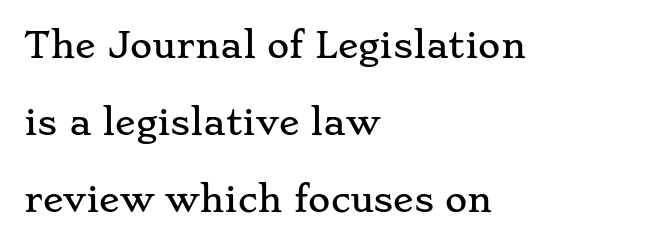
{"serif": "yes", "italic": "no", "width": "wide", "stroke_contrast": "low", "x_height": "small", "monospaced": "no", "underline": "no", "align": "left", "line_spacing": "loose", "line_spacing_ratio": 2.27, "letter_spacing": "normal", "letter_spacing_em": 0.0, "glyph_px": 34}
